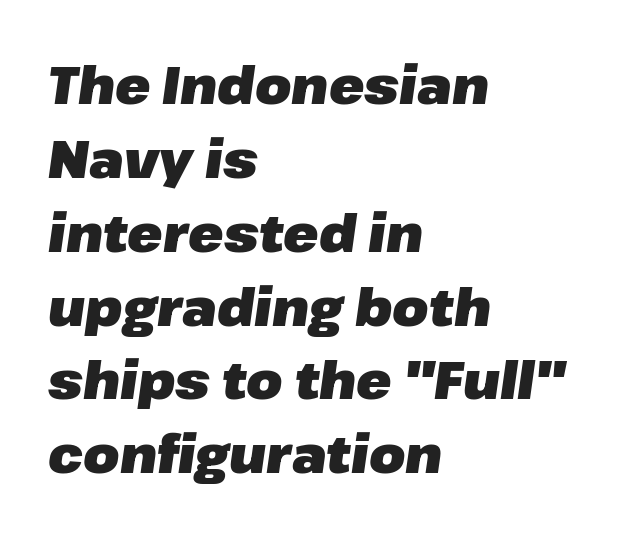
{"italic": "yes", "lean": "right", "slant_degrees": 8, "bold": "yes", "weight": "heavy", "width": "normal", "stroke_contrast": "low", "x_height": "medium", "monospaced": "no", "underline": "no", "align": "left", "line_spacing": "normal", "line_spacing_ratio": 1.42, "letter_spacing": "normal", "letter_spacing_em": 0.0, "glyph_px": 52}
